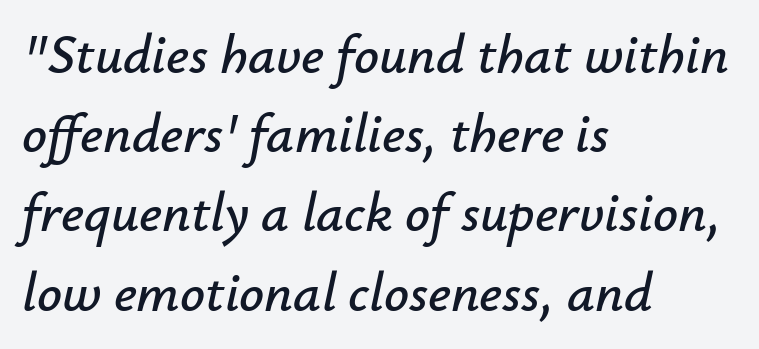
Q: Is the text italic (slanted)? A: Yes, it leans right by about 12 degrees.
Q: Is the text underlined? A: No.
Q: How is the paragraph aligned? A: Left-aligned.
Q: Is the spacing between letters normal or unusually wide? A: Normal.
Q: Is the spacing between lines tight, normal or loose? A: Normal.
Q: Width (condensed, normal, or wide)? A: Normal.
Q: Stroke contrast? A: Low.
Q: x-height? A: Small.
Q: Monospaced? A: No.
